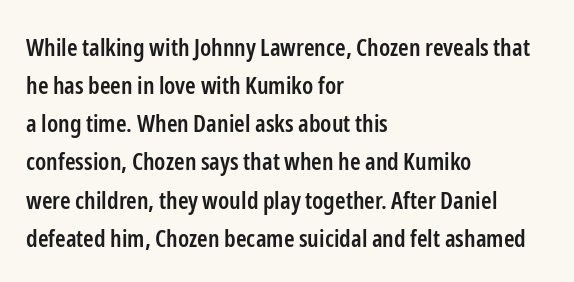
When letters stand straight like this, we call the style roman or upright. Look at the stroke-to-counter ratio: somewhat heavy, a semibold. Any mark beneath the type? The region is blank. The passage shown stacks its lines at a standard gap. No extra tracking has been applied to these lines.
